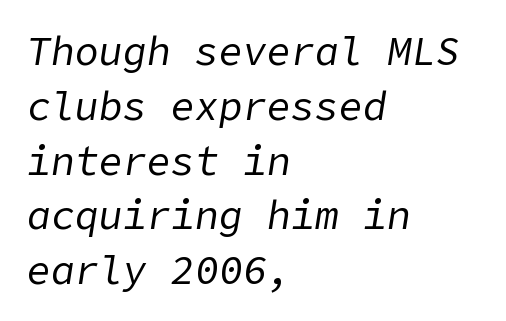
Q: Is the text bold? A: No.
Q: Is the text italic (slanted)? A: Yes, it leans right by about 9 degrees.
Q: Is the text underlined? A: No.
Q: How is the paragraph aligned? A: Left-aligned.
Q: Is the spacing between letters normal or unusually wide? A: Normal.
Q: Is the spacing between lines tight, normal or loose? A: Normal.
Q: Width (condensed, normal, or wide)? A: Normal.
Q: Stroke contrast? A: Low.
Q: x-height? A: Medium.
